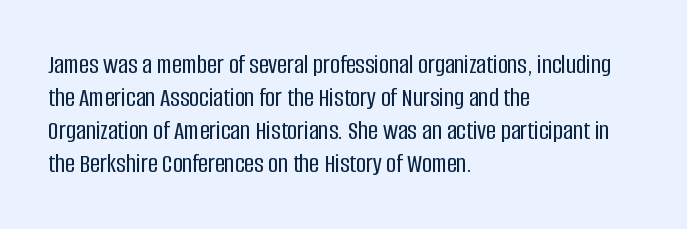
No extra tracking has been applied to these lines. Check the space under the baseline: it is left empty. The font's upright variant was chosen for this text. Casual observation: everything's shoved over to the left.
